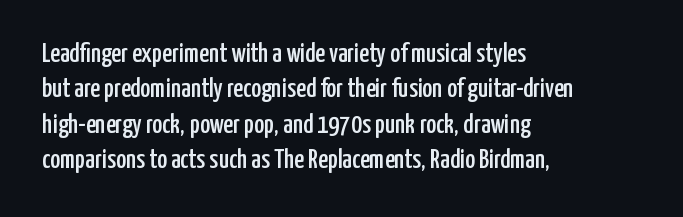
The image shows 27 px text type, upright; set left-aligned, normal line spacing (1.31x), normal letter spacing, not underlined.
